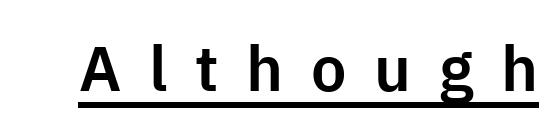
Does extra space separate the letters? Yes, quite a lot of it. Stroke terminals: plain, sans-serif. This is underlined copy, the kind a proofreader might mark for attention. In terms of posture, this sample is upright. These lines are rendered in a variable-pitch font.
